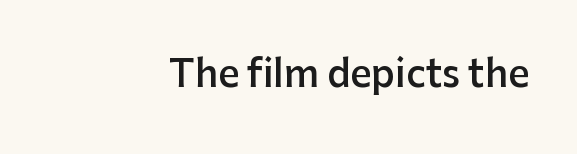
Check where the strokes stop: nothing finishes them off — pure sans. One-word summary of the alignment: right. Quick note: underline off. The letters advance in unequal steps, a hallmark of proportional type. Caption: standard tracking, unaltered.
